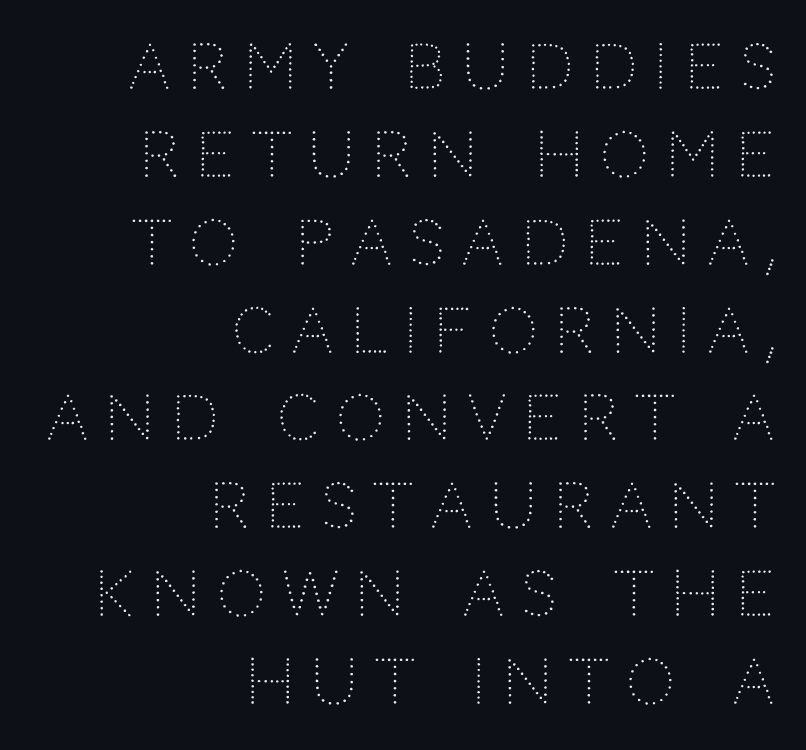
{"serif": "no", "italic": "no", "bold": "no", "weight": "light", "width": "normal", "stroke_contrast": "low", "x_height": "large", "monospaced": "no", "underline": "no", "align": "right", "line_spacing": "normal", "line_spacing_ratio": 1.44, "letter_spacing": "wide", "letter_spacing_em": 0.28, "glyph_px": 61}
